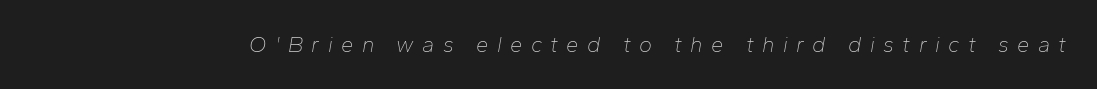
{"italic": "yes", "lean": "right", "slant_degrees": 10, "bold": "no", "underline": "no", "letter_spacing": "wide", "letter_spacing_em": 0.38, "glyph_px": 22}
